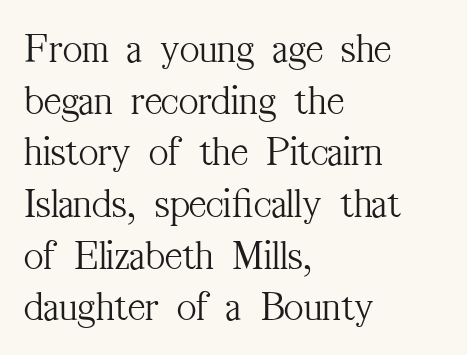
The image shows 42 px light, condensed serif type, upright; set left-aligned, line spacing 1.23x, normal letter spacing, not underlined; medium stroke contrast and a medium x-height.
